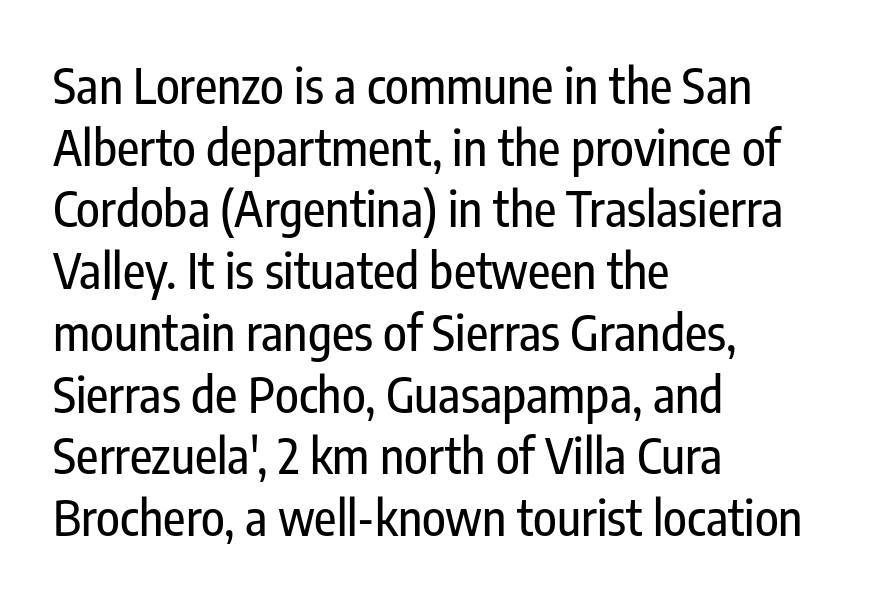
The space directly below the letters is spotless. Serif or sans? Sans — the stroke terminals are bare. Standard letterfit; no display-style spreading of the glyphs. Vertically, the passage feels balanced, rows spaced as you'd expect. Upright lettering throughout. Looks like regular typesetting: each glyph gets only the width it needs.
